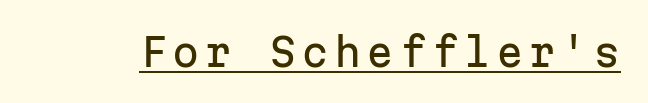
The image shows 39 px sans-serif type, upright, monospaced; set underlined; low stroke contrast and a medium x-height.
